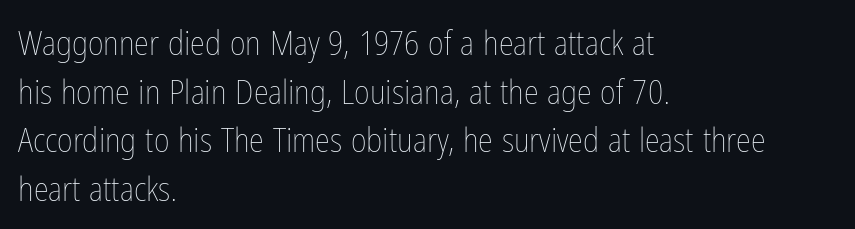
Q: Is the text bold? A: No.
Q: Is the text italic (slanted)? A: No, it is upright.
Q: Is the text underlined? A: No.
Q: How is the paragraph aligned? A: Left-aligned.
Q: Is the spacing between letters normal or unusually wide? A: Normal.
Q: Is the spacing between lines tight, normal or loose? A: Normal.
Q: Width (condensed, normal, or wide)? A: Condensed.
Q: Stroke contrast? A: Low.
Q: x-height? A: Medium.
Q: Monospaced? A: No.
